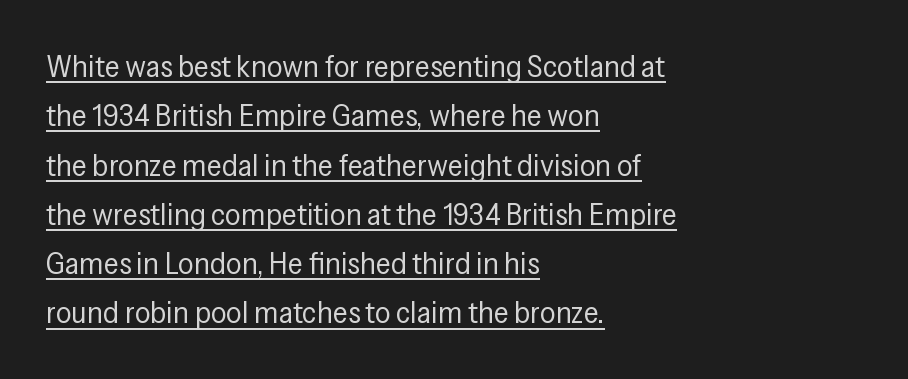
{"serif": "no", "italic": "no", "bold": "no", "weight": "regular", "width": "condensed", "stroke_contrast": "low", "x_height": "medium", "monospaced": "no", "underline": "yes", "align": "left", "line_spacing": "normal", "line_spacing_ratio": 1.59, "letter_spacing": "normal", "letter_spacing_em": 0.0, "glyph_px": 31}
